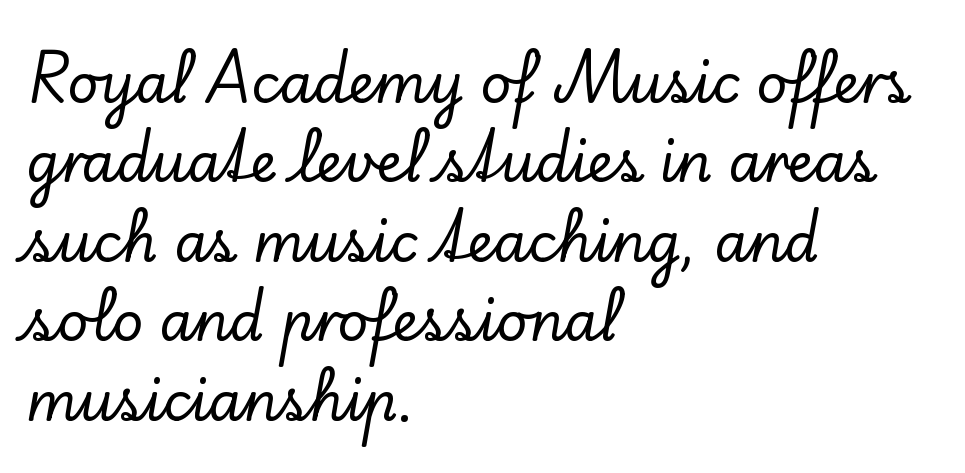
{"serif": "yes", "width": "normal", "stroke_contrast": "low", "x_height": "small", "monospaced": "no", "underline": "no", "align": "left", "line_spacing": "normal", "line_spacing_ratio": 1.47, "letter_spacing": "normal", "letter_spacing_em": 0.0, "glyph_px": 54}
